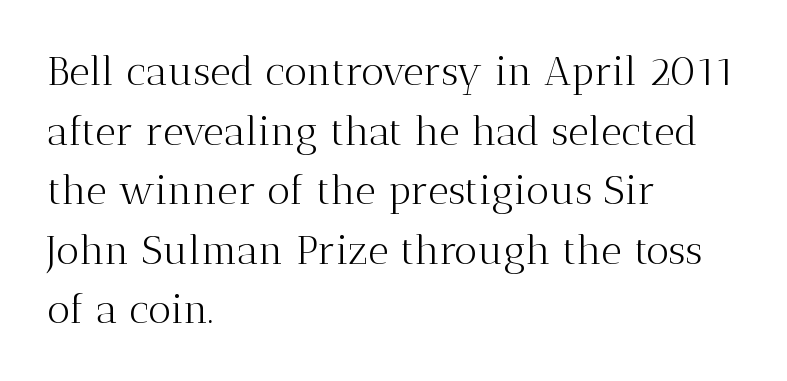
The image shows 40 px light serif type, upright; set left-aligned, normal line spacing (1.49x), normal letter spacing, not underlined; medium stroke contrast and a medium x-height.
